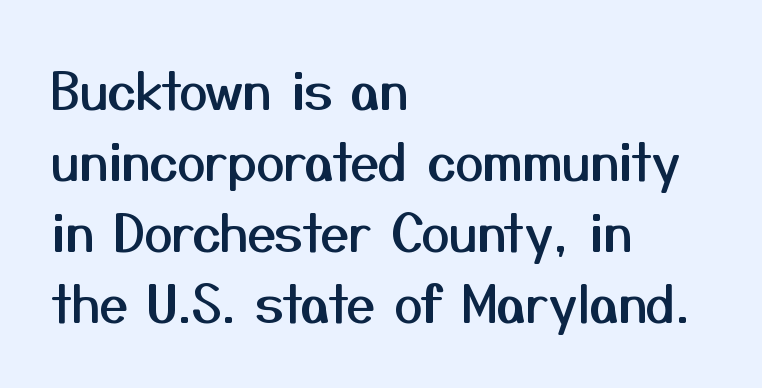
{"serif": "no", "italic": "no", "width": "normal", "stroke_contrast": "medium", "x_height": "medium", "monospaced": "no", "underline": "no", "align": "left", "line_spacing": "normal", "line_spacing_ratio": 1.39, "letter_spacing": "normal", "letter_spacing_em": 0.0, "glyph_px": 51}
